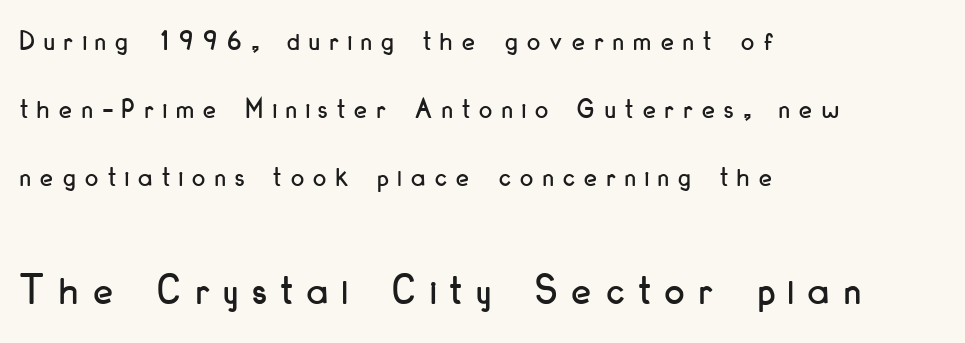
The image shows 44 px condensed sans-serif type, upright; set left-aligned, loose line spacing (2.34x), unusually wide letter spacing (+0.33 em), not underlined; the second (bottom) block is 1.52x larger; low stroke contrast and a small x-height.
